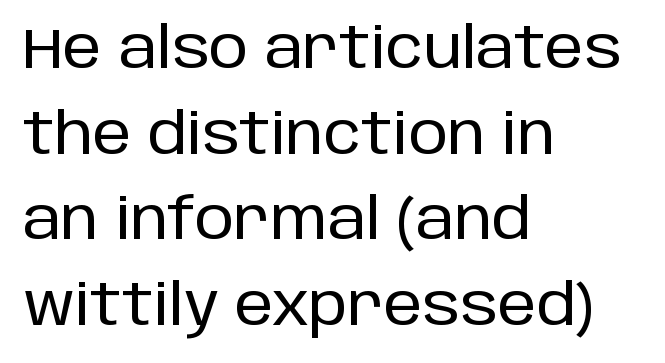
The image shows 56 px sans-serif type, upright; set left-aligned, normal line spacing (1.53x), normal letter spacing, not underlined; low stroke contrast and a large x-height.
